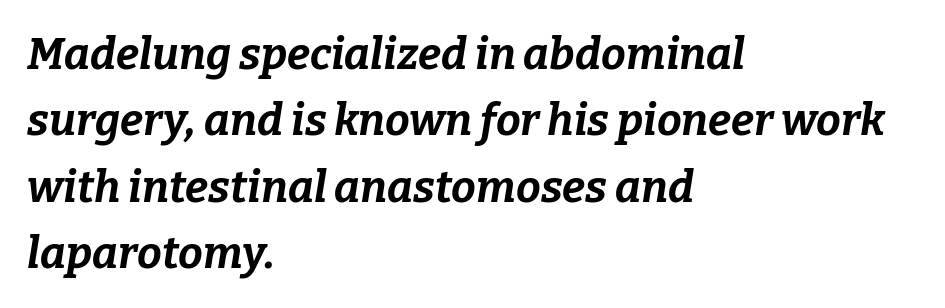
The image shows 44 px bold type, italic (leaning right); set left-aligned, normal line spacing (1.51x), normal letter spacing, not underlined; low stroke contrast and a medium x-height.
